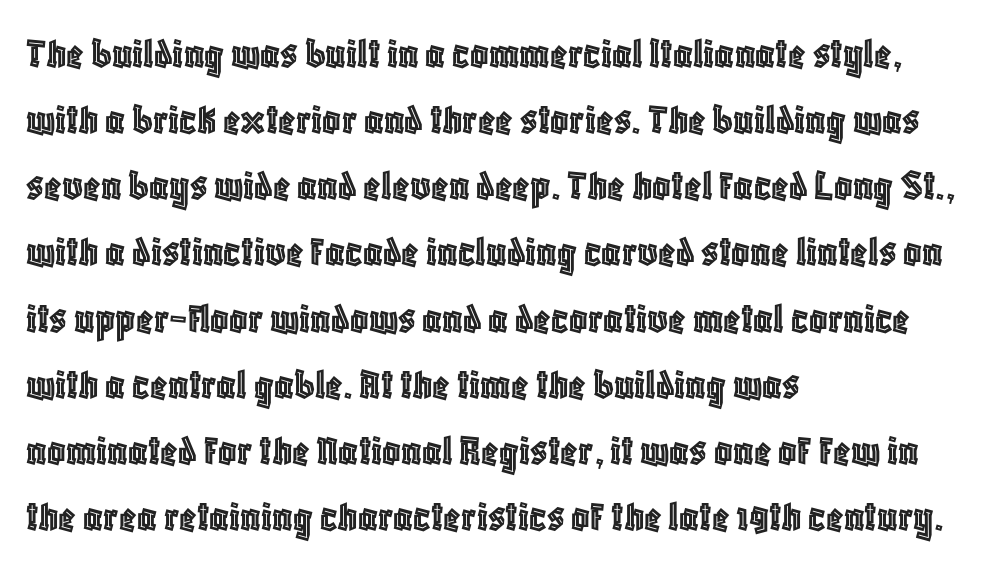
{"italic": "no", "width": "condensed", "x_height": "large", "monospaced": "no", "underline": "no", "align": "left", "line_spacing": "normal", "line_spacing_ratio": 1.47, "letter_spacing": "normal", "letter_spacing_em": 0.0, "glyph_px": 45}
